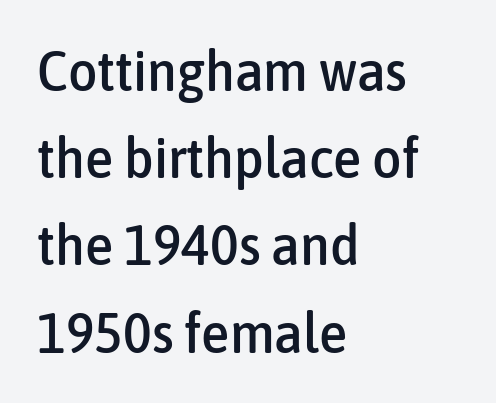
{"serif": "no", "italic": "no", "width": "condensed", "stroke_contrast": "low", "x_height": "medium", "monospaced": "no", "underline": "no", "align": "left", "line_spacing": "normal", "line_spacing_ratio": 1.53, "letter_spacing": "normal", "letter_spacing_em": 0.0, "glyph_px": 57}
